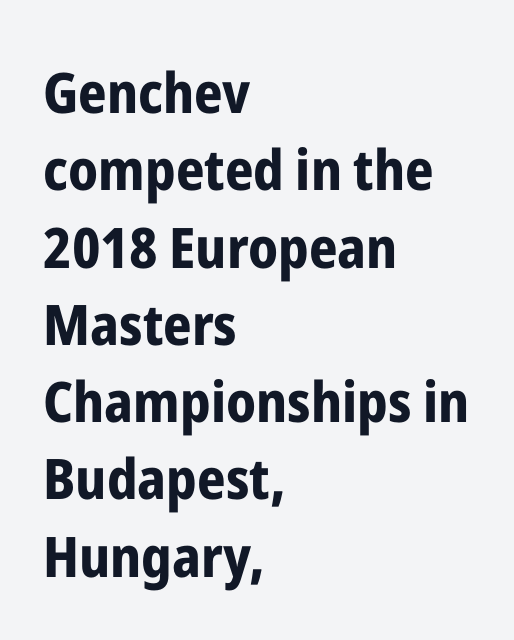
Q: Is the text bold? A: Yes.
Q: Is the text italic (slanted)? A: No, it is upright.
Q: Is the typeface a serif or a sans-serif typeface? A: Sans-serif.
Q: Is the text underlined? A: No.
Q: How is the paragraph aligned? A: Left-aligned.
Q: Is the spacing between letters normal or unusually wide? A: Normal.
Q: Is the spacing between lines tight, normal or loose? A: Normal.
Q: Width (condensed, normal, or wide)? A: Condensed.
Q: Stroke contrast? A: Low.
Q: x-height? A: Medium.
Q: Monospaced? A: No.
